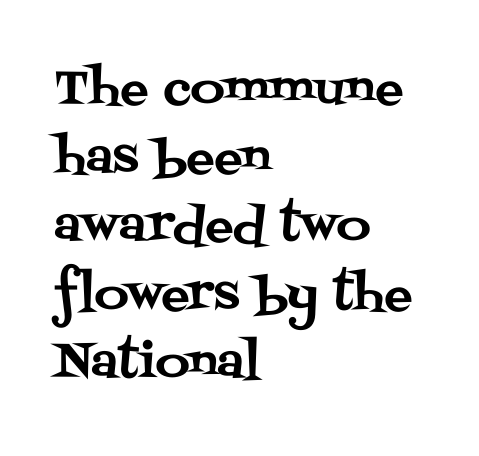
The image shows 47 px serif type, upright; set left-aligned, normal line spacing (1.46x), normal letter spacing, not underlined; medium stroke contrast and a large x-height.
